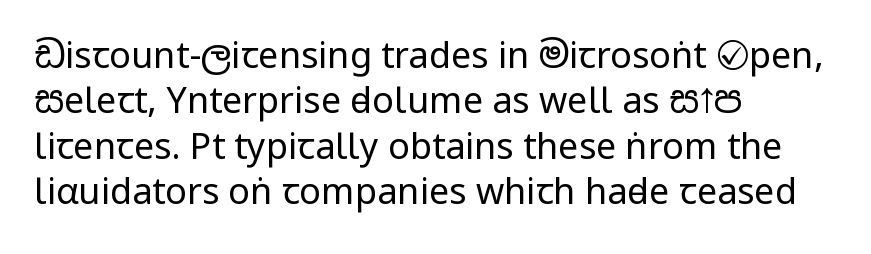
{"serif": "no", "italic": "no", "bold": "no", "weight": "regular", "width": "condensed", "stroke_contrast": "low", "x_height": "large", "monospaced": "no", "underline": "no", "align": "left", "line_spacing": "normal", "line_spacing_ratio": 1.26, "letter_spacing": "normal", "letter_spacing_em": 0.0, "glyph_px": 36}
